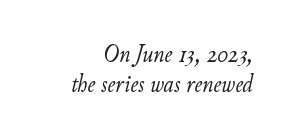
The image shows 25 px text type, italic (leaning right); set right-aligned, line spacing 1.2x, normal letter spacing, not underlined.
